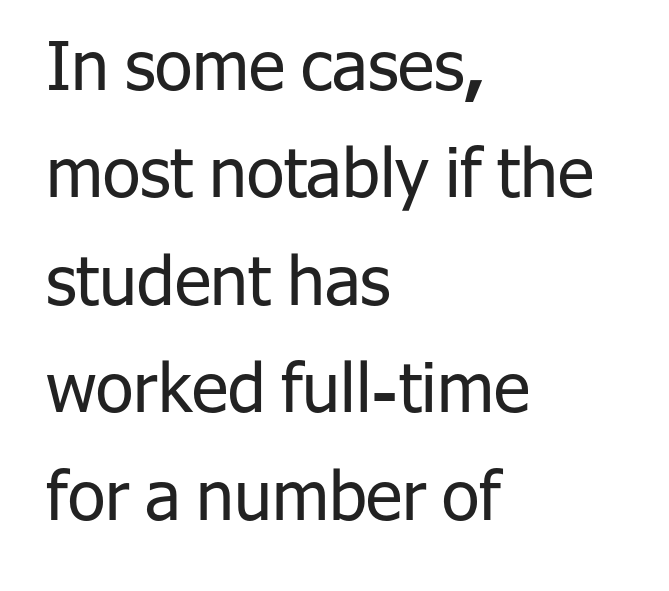
The image shows 68 px regular-weight sans-serif type, upright; set left-aligned, normal line spacing (1.58x), normal letter spacing, not underlined; low stroke contrast and a medium x-height.
